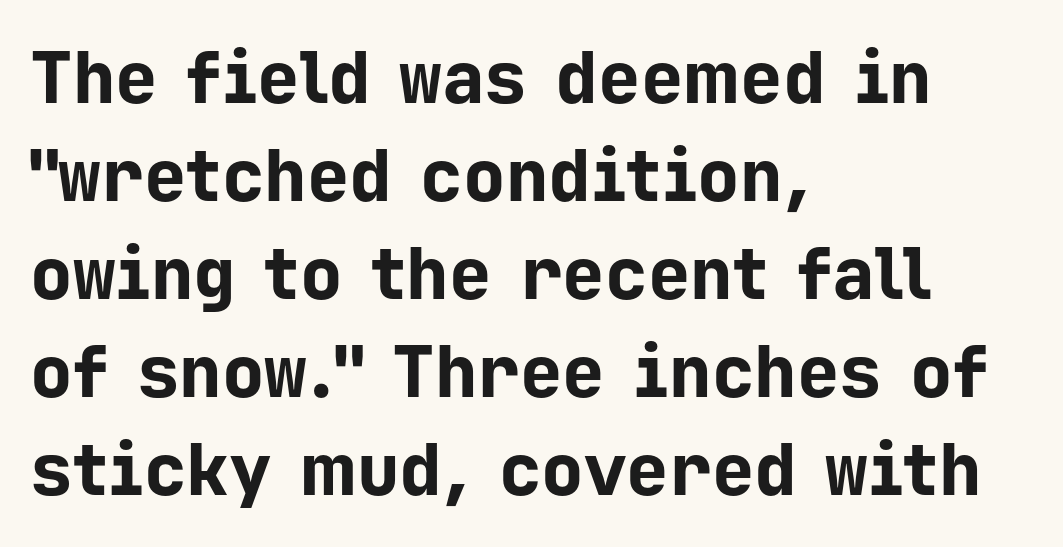
{"serif": "no", "italic": "no", "bold": "yes", "weight": "bold", "width": "normal", "stroke_contrast": "low", "x_height": "medium", "monospaced": "yes", "underline": "no", "align": "left", "line_spacing": "normal", "line_spacing_ratio": 1.38, "letter_spacing": "normal", "letter_spacing_em": 0.0, "glyph_px": 71}
